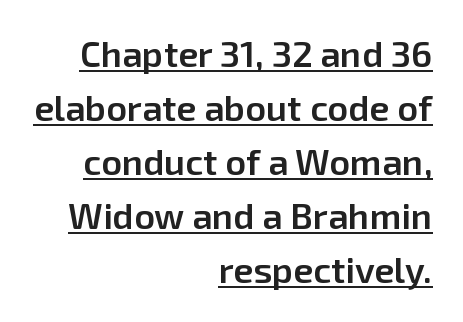
{"serif": "no", "italic": "no", "bold": "semi", "weight": "semibold", "width": "normal", "stroke_contrast": "low", "x_height": "medium", "monospaced": "no", "underline": "yes", "align": "right", "line_spacing": "normal", "line_spacing_ratio": 1.5, "letter_spacing": "normal", "letter_spacing_em": 0.0, "glyph_px": 36}
